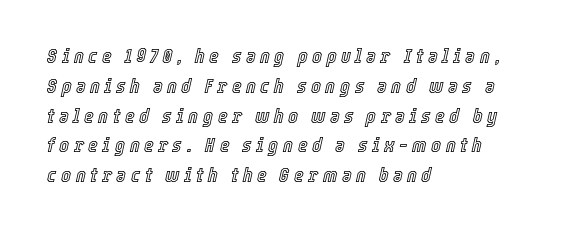
{"italic": "yes", "lean": "right", "slant_degrees": 12, "underline": "no", "align": "left", "line_spacing": "normal", "line_spacing_ratio": 1.42, "letter_spacing": "wide", "letter_spacing_em": 0.21, "glyph_px": 21}
